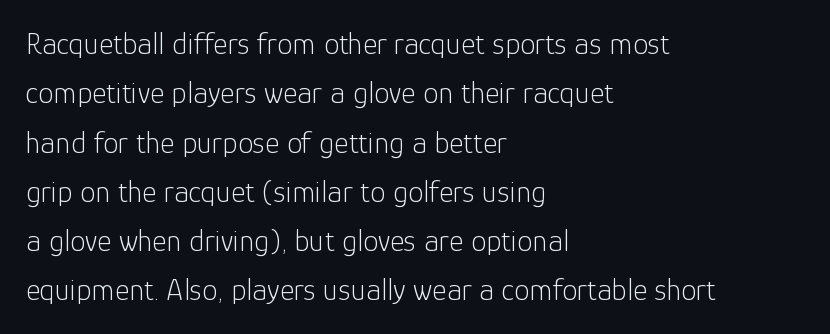
The image shows 31 px light sans-serif type, upright; set left-aligned, normal line spacing (1.59x), normal letter spacing, not underlined; low stroke contrast and a medium x-height.
